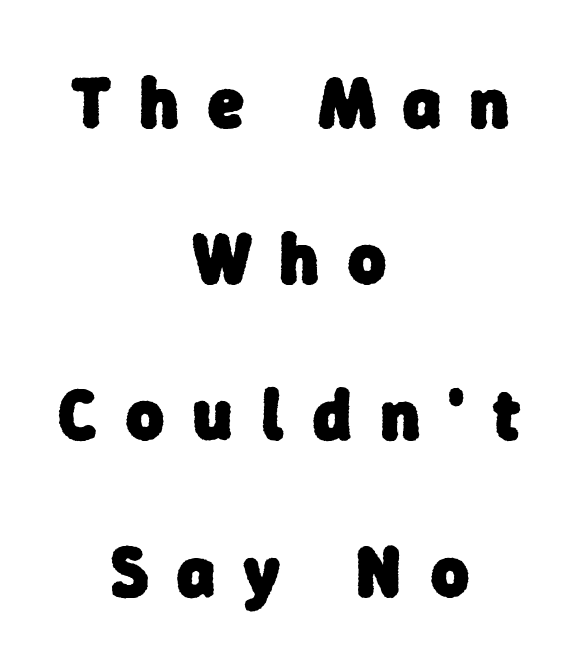
Successive baselines arrive slowly, with a big drop between each. Heavy, bold letterforms. The passage shown is typed in a proportional face where columns would drift. Tracking here is generous; glyphs stand well apart from one another. Words float on clear page, feet unadorned.
